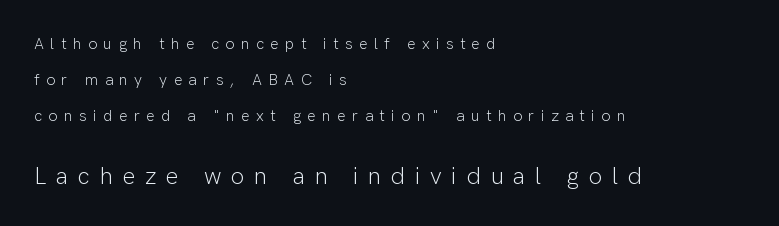
{"italic": "no", "bold": "no", "underline": "no", "align": "left", "line_spacing": "loose", "line_spacing_ratio": 2.26, "letter_spacing": "wide", "letter_spacing_em": 0.4, "larger_block": "second", "size_ratio": 1.5, "glyph_px": 24}
